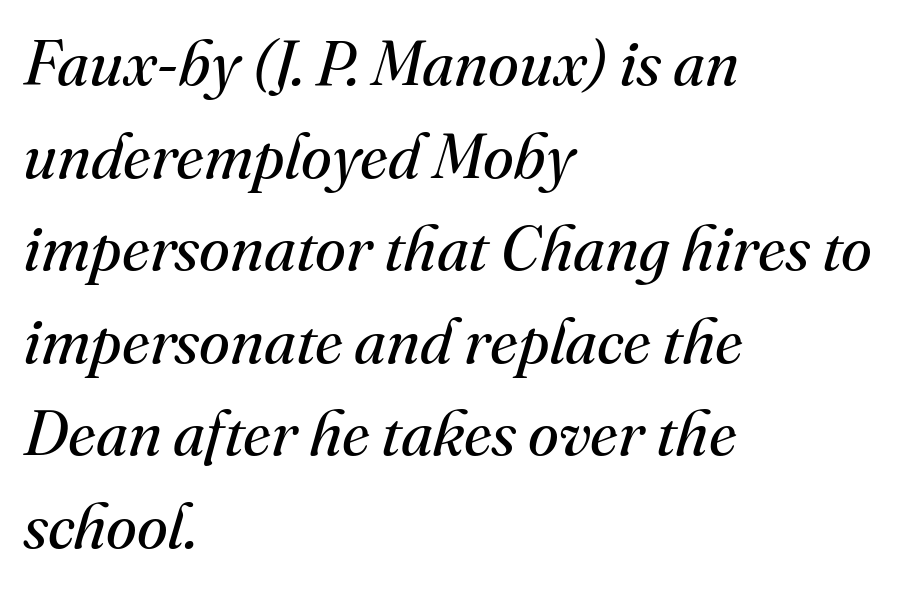
{"serif": "yes", "italic": "yes", "lean": "right", "slant_degrees": 16, "bold": "no", "weight": "regular", "width": "normal", "stroke_contrast": "medium", "x_height": "small", "monospaced": "no", "underline": "no", "align": "left", "line_spacing": "normal", "line_spacing_ratio": 1.47, "letter_spacing": "normal", "letter_spacing_em": 0.0, "glyph_px": 63}
